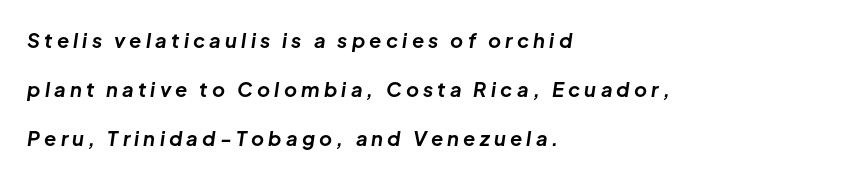
{"italic": "yes", "lean": "right", "slant_degrees": 8, "bold": "yes", "underline": "no", "align": "left", "line_spacing": "loose", "line_spacing_ratio": 2.46, "letter_spacing": "wide", "letter_spacing_em": 0.21, "glyph_px": 20}
